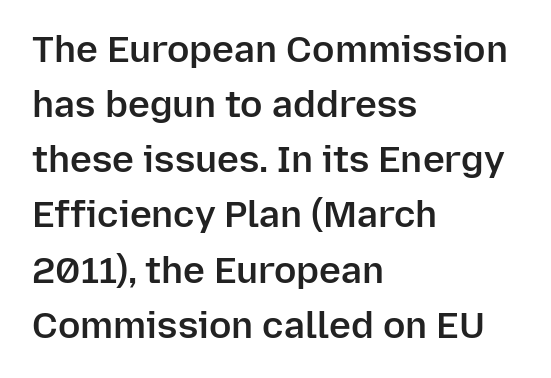
Nope, not italic — everything's standing straight. Font category for this specimen: sans-serif. Looks like regular typesetting: each glyph gets only the width it needs. The paragraph shown leans on its left margin.
